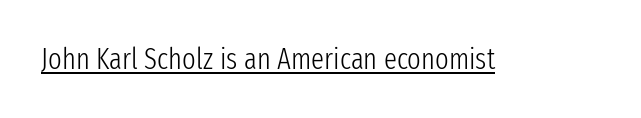
Q: Is the text bold? A: No.
Q: Is the text italic (slanted)? A: No, it is upright.
Q: Is the typeface a serif or a sans-serif typeface? A: Sans-serif.
Q: Is the text underlined? A: Yes.
Q: Is the spacing between letters normal or unusually wide? A: Normal.
Q: Width (condensed, normal, or wide)? A: Condensed.
Q: Stroke contrast? A: Low.
Q: x-height? A: Medium.
Q: Monospaced? A: No.
